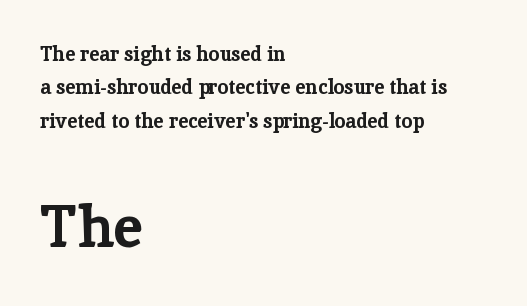
{"serif": "yes", "italic": "no", "bold": "yes", "weight": "bold", "width": "normal", "stroke_contrast": "low", "x_height": "medium", "monospaced": "no", "underline": "no", "align": "left", "line_spacing": "normal", "line_spacing_ratio": 1.67, "letter_spacing": "normal", "letter_spacing_em": 0.0, "larger_block": "second", "size_ratio": 2.95, "glyph_px": 59}
